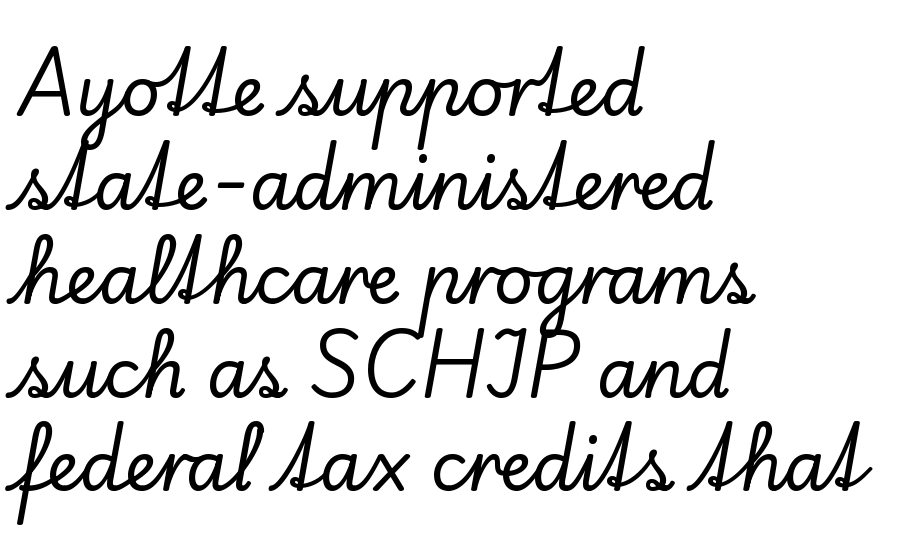
The font family rendered here belongs to the serif group. Vertical spacing — default. Where is the straight margin? On the left. Decoration check: the copy has no underline.
